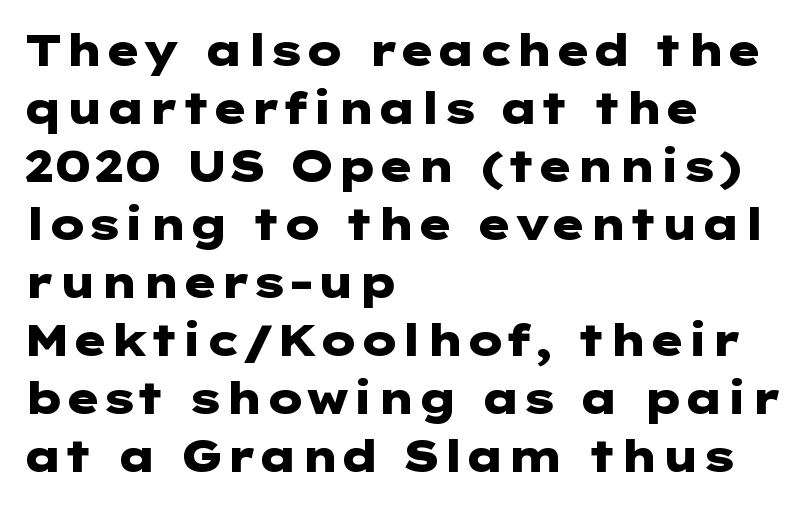
Q: Is the text bold? A: Yes.
Q: Is the text italic (slanted)? A: No, it is upright.
Q: Is the typeface a serif or a sans-serif typeface? A: Sans-serif.
Q: Is the text underlined? A: No.
Q: How is the paragraph aligned? A: Left-aligned.
Q: Is the spacing between letters normal or unusually wide? A: Normal.
Q: Is the spacing between lines tight, normal or loose? A: Normal.
Q: Width (condensed, normal, or wide)? A: Wide.
Q: Stroke contrast? A: Low.
Q: x-height? A: Medium.
